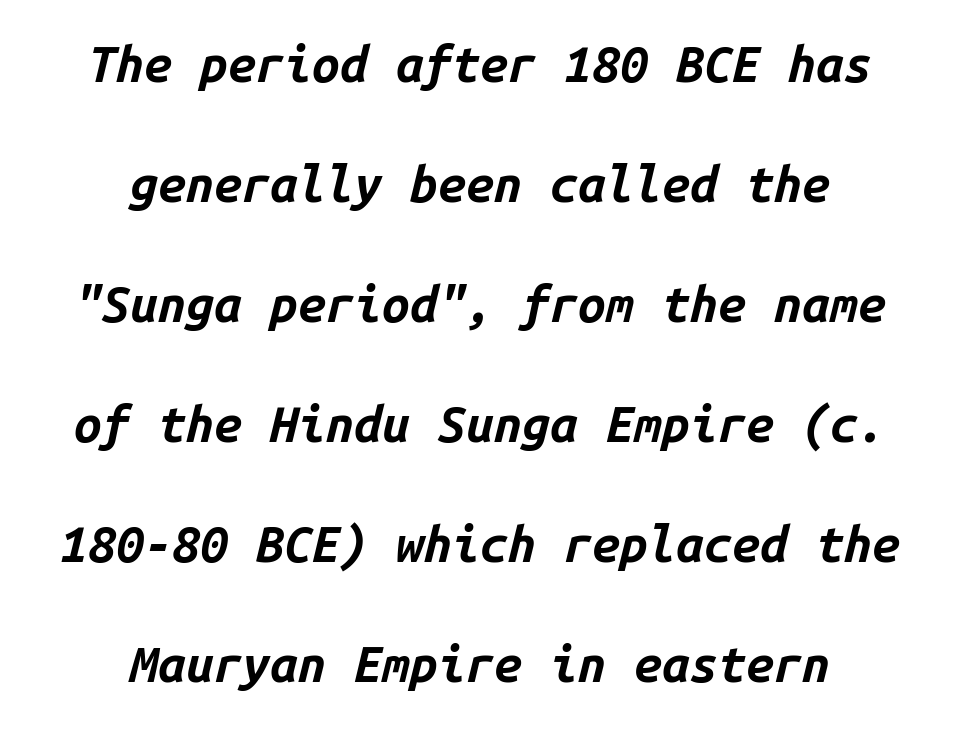
Q: Is the text bold? A: Yes.
Q: Is the text italic (slanted)? A: Yes, it leans right by about 14 degrees.
Q: Is the text underlined? A: No.
Q: How is the paragraph aligned? A: Centered.
Q: Is the spacing between letters normal or unusually wide? A: Normal.
Q: Is the spacing between lines tight, normal or loose? A: Loose.
Q: Width (condensed, normal, or wide)? A: Normal.
Q: Stroke contrast? A: Low.
Q: x-height? A: Medium.
Q: Monospaced? A: Yes.
